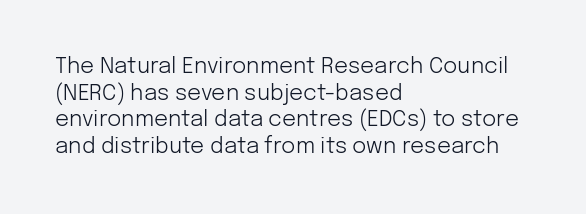
The image shows 22 px text type, upright; set left-aligned, line spacing 1.21x, normal letter spacing, not underlined.
